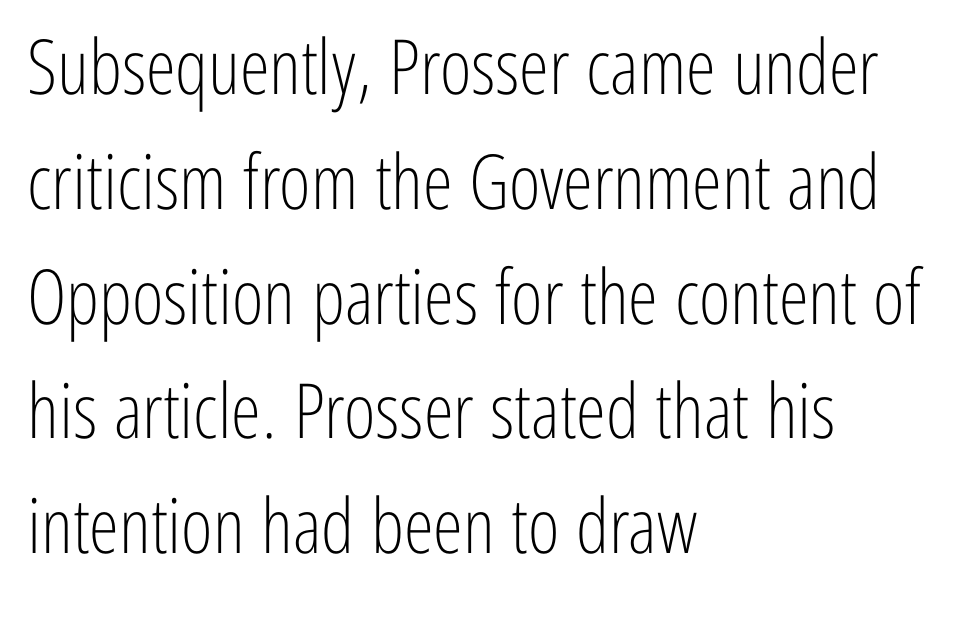
{"serif": "no", "italic": "no", "bold": "no", "weight": "light", "width": "condensed", "stroke_contrast": "low", "x_height": "medium", "monospaced": "no", "underline": "no", "align": "left", "line_spacing": "normal", "line_spacing_ratio": 1.51, "letter_spacing": "normal", "letter_spacing_em": 0.0, "glyph_px": 76}
